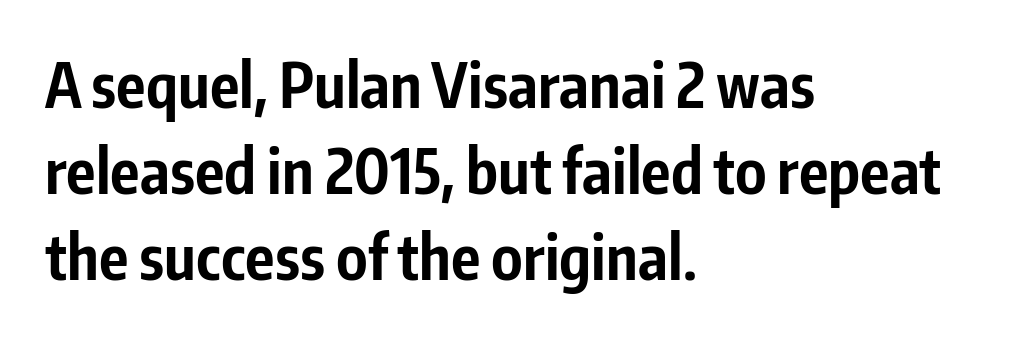
The image shows 61 px bold, condensed sans-serif type, upright; set left-aligned, normal line spacing (1.41x), normal letter spacing, not underlined; low stroke contrast and a medium x-height.
